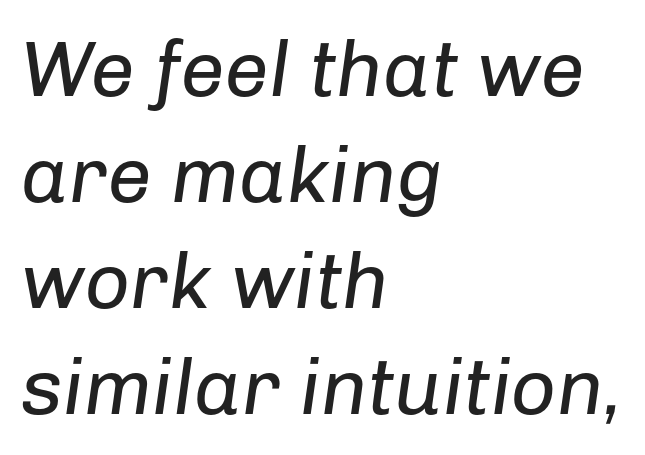
Q: Is the text bold? A: No.
Q: Is the text italic (slanted)? A: Yes, it leans right by about 8 degrees.
Q: Is the text underlined? A: No.
Q: How is the paragraph aligned? A: Left-aligned.
Q: Is the spacing between letters normal or unusually wide? A: Normal.
Q: Is the spacing between lines tight, normal or loose? A: Normal.
Q: Width (condensed, normal, or wide)? A: Normal.
Q: Stroke contrast? A: Low.
Q: x-height? A: Medium.
Q: Monospaced? A: No.
